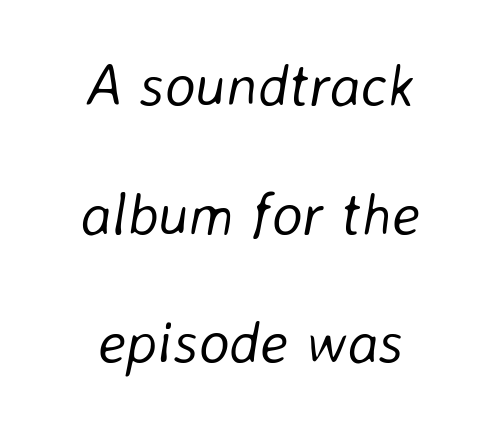
{"italic": "yes", "lean": "right", "slant_degrees": 8, "bold": "no", "weight": "light", "width": "normal", "stroke_contrast": "low", "x_height": "medium", "monospaced": "no", "underline": "no", "align": "center", "line_spacing": "loose", "line_spacing_ratio": 2.18, "letter_spacing": "normal", "letter_spacing_em": 0.0, "glyph_px": 59}
